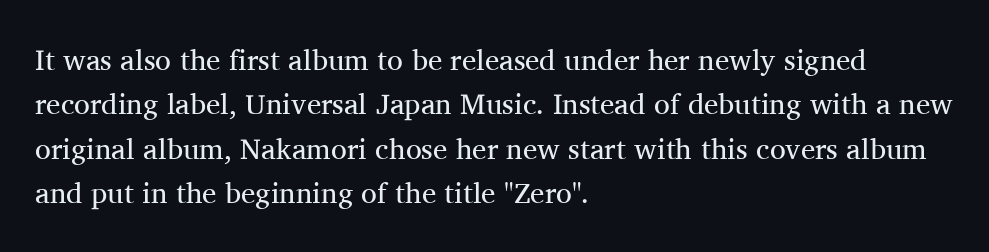
{"serif": "yes", "italic": "no", "bold": "no", "weight": "regular", "width": "normal", "stroke_contrast": "medium", "x_height": "medium", "monospaced": "no", "underline": "no", "align": "left", "line_spacing": "normal", "line_spacing_ratio": 1.53, "letter_spacing": "normal", "letter_spacing_em": 0.0, "glyph_px": 29}
